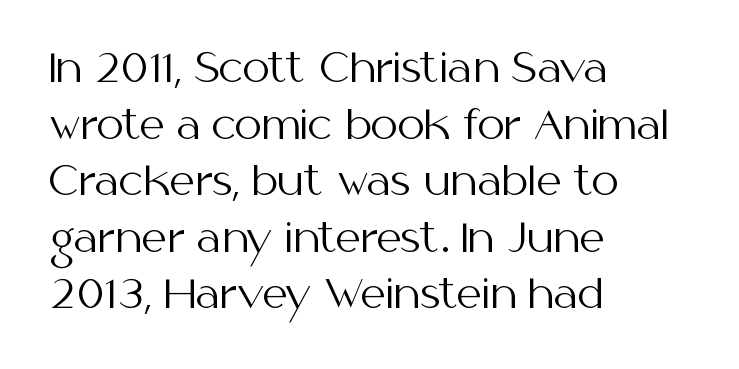
These lines sit exactly where default settings would place them. The type is set solid horizontally, with unmodified tracking. Is the stroke heavy? The answer is a plain regular-or-lighter. The typography opts for an upright posture over an oblique one.
